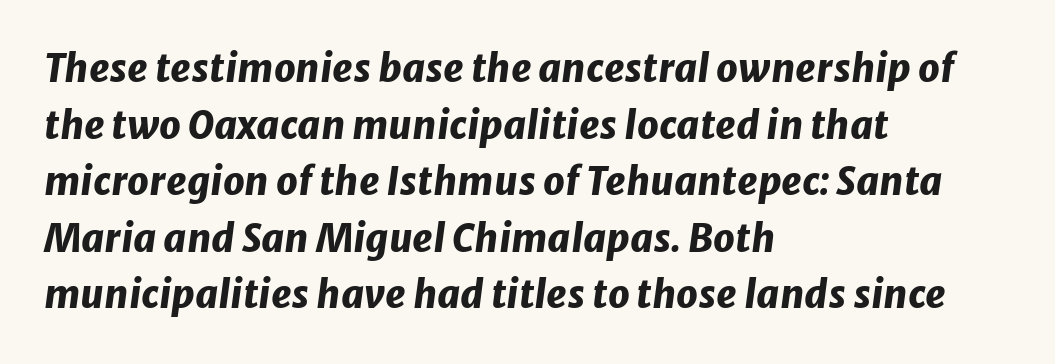
{"italic": "yes", "lean": "right", "slant_degrees": 8, "bold": "yes", "weight": "heavy", "width": "normal", "stroke_contrast": "low", "x_height": "medium", "monospaced": "no", "underline": "no", "align": "left", "line_spacing": "normal", "line_spacing_ratio": 1.49, "letter_spacing": "normal", "letter_spacing_em": 0.0, "glyph_px": 38}
